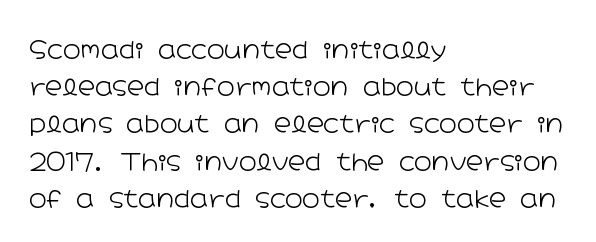
{"italic": "no", "bold": "no", "underline": "no", "align": "left", "line_spacing": "normal", "line_spacing_ratio": 1.55, "letter_spacing": "normal", "letter_spacing_em": 0.0, "glyph_px": 24}
